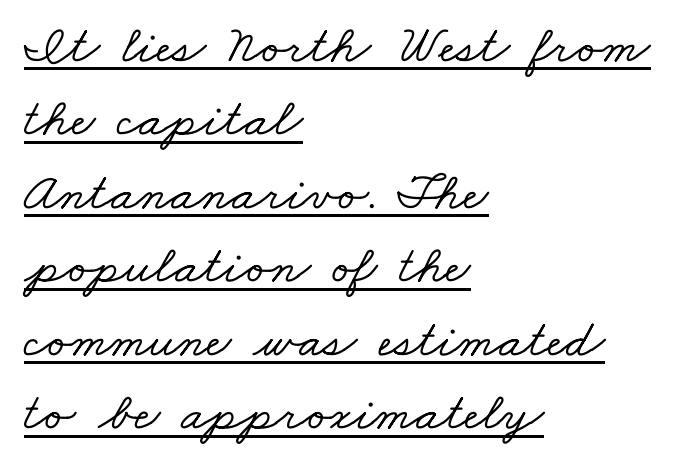
Q: Is the typeface a serif or a sans-serif typeface? A: Serif.
Q: Is the text underlined? A: Yes.
Q: How is the paragraph aligned? A: Left-aligned.
Q: Is the spacing between letters normal or unusually wide? A: Normal.
Q: Is the spacing between lines tight, normal or loose? A: Normal.
Q: Width (condensed, normal, or wide)? A: Wide.
Q: Stroke contrast? A: Low.
Q: x-height? A: Small.
Q: Monospaced? A: No.
